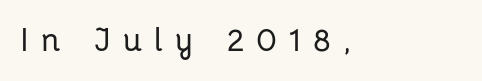
Spacing verdict: proportional, widths tailored to each character. In CSS terms this would be text-align: left. Does the type have serifs? No, each stem ends abruptly. Tall strokes in this sample are plumb rather than angled. Between one letter and the next there's a generous, obvious gap. The string is rendered with underlining switched off.
